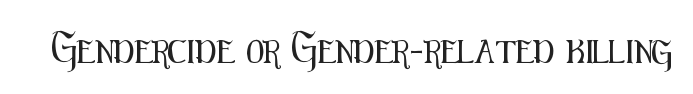
Each word holds together tightly as a unit, with standard inter-letter gaps. Posture: upright roman. The specimen omits any rule beneath the text block's lines.
